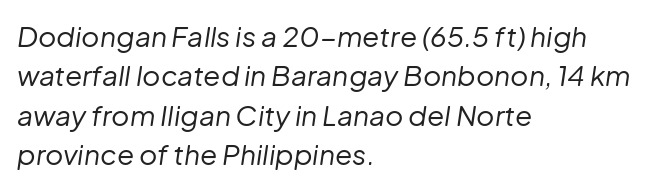
{"italic": "yes", "lean": "right", "slant_degrees": 8, "bold": "no", "weight": "regular", "width": "normal", "stroke_contrast": "low", "x_height": "medium", "monospaced": "no", "underline": "no", "align": "left", "line_spacing": "normal", "line_spacing_ratio": 1.41, "letter_spacing": "normal", "letter_spacing_em": 0.0, "glyph_px": 28}
